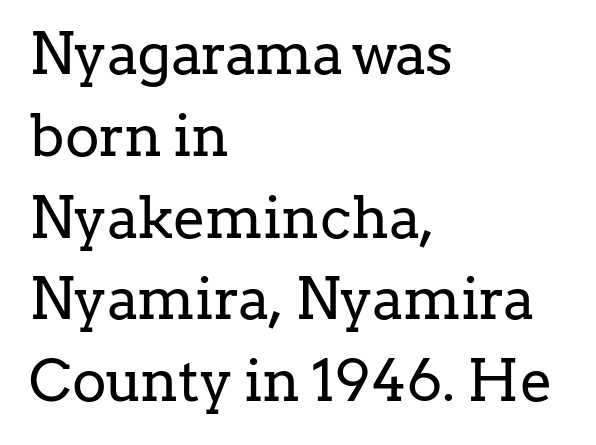
The image shows 58 px regular-weight serif type, upright; set left-aligned, normal line spacing (1.41x), normal letter spacing, not underlined; low stroke contrast and a medium x-height.
